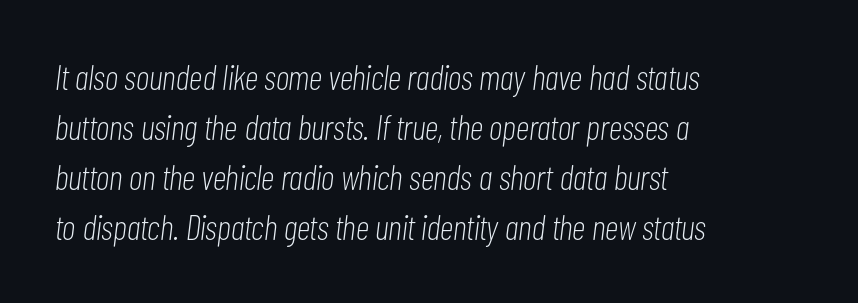
The image shows 35 px light, condensed type, italic (leaning right); set left-aligned, normal line spacing (1.43x), normal letter spacing, not underlined; low stroke contrast and a medium x-height.
